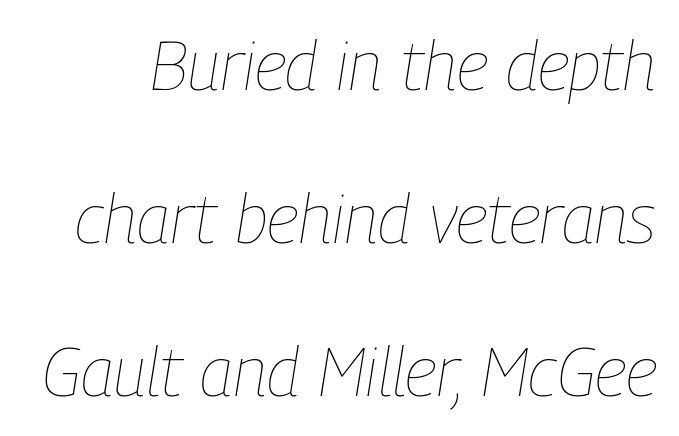
Widely set lines give the paragraph a tall, airy silhouette. The font is comparable to plain body text, perhaps lighter. No extra tracking has been applied to these lines. Compared with ordinary roman type, these characters are visibly tilted. Anything drawn beneath the words? Only blank space. Do the characters align in a grid? No, the font is proportional.
